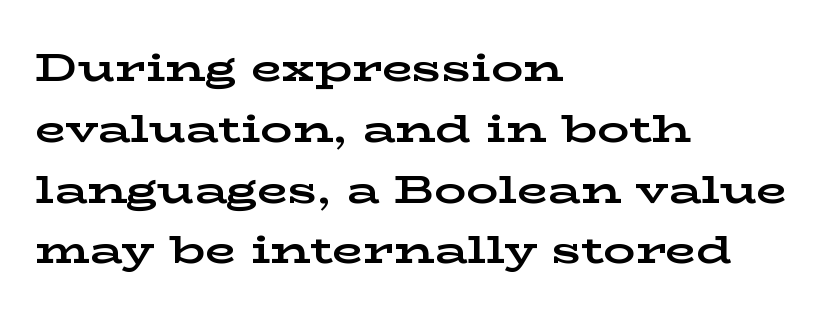
{"serif": "yes", "italic": "no", "bold": "yes", "weight": "bold", "width": "wide", "stroke_contrast": "low", "x_height": "medium", "monospaced": "no", "underline": "no", "align": "left", "line_spacing": "normal", "line_spacing_ratio": 1.52, "letter_spacing": "normal", "letter_spacing_em": 0.0, "glyph_px": 40}
